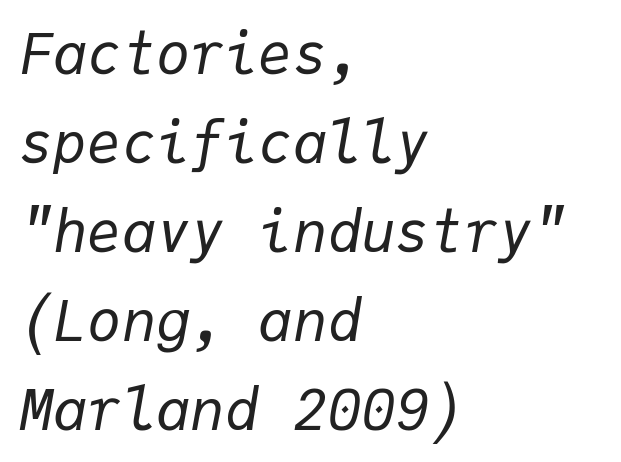
{"italic": "yes", "lean": "right", "slant_degrees": 9, "bold": "no", "weight": "regular", "width": "normal", "stroke_contrast": "low", "x_height": "medium", "monospaced": "yes", "underline": "no", "align": "left", "line_spacing": "normal", "line_spacing_ratio": 1.56, "letter_spacing": "normal", "letter_spacing_em": 0.0, "glyph_px": 57}
